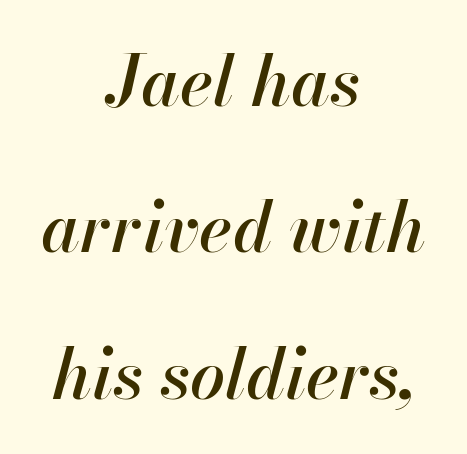
The image shows 70 px text type, italic (leaning right); set centered, loose line spacing (2.09x), normal letter spacing, not underlined; high stroke contrast and a small x-height.
